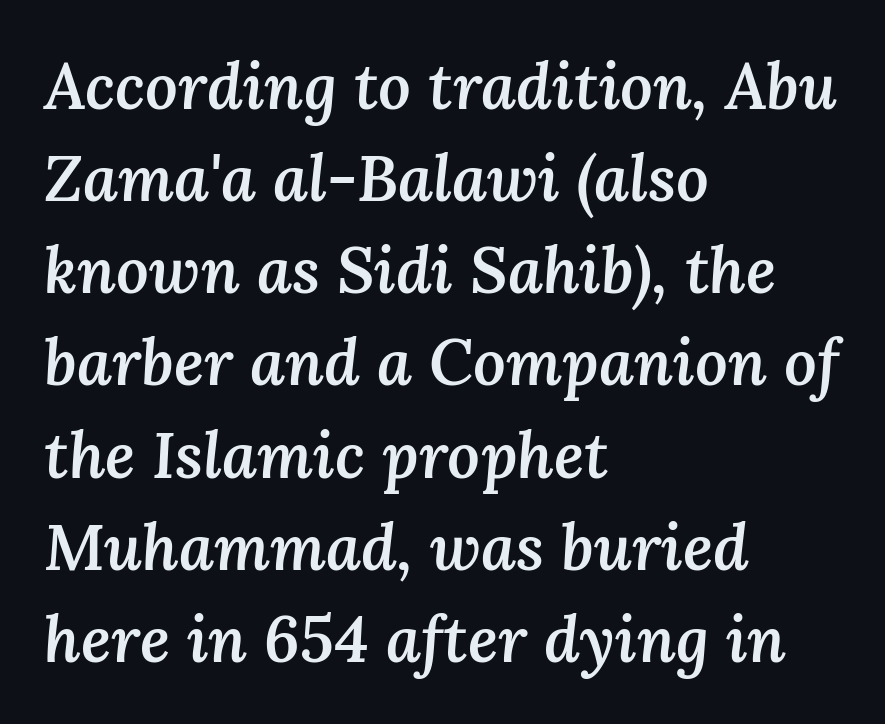
{"italic": "yes", "lean": "right", "slant_degrees": 3, "bold": "semi", "weight": "semibold", "width": "normal", "stroke_contrast": "medium", "x_height": "medium", "monospaced": "no", "underline": "no", "align": "left", "line_spacing": "normal", "line_spacing_ratio": 1.44, "letter_spacing": "normal", "letter_spacing_em": 0.0, "glyph_px": 64}
